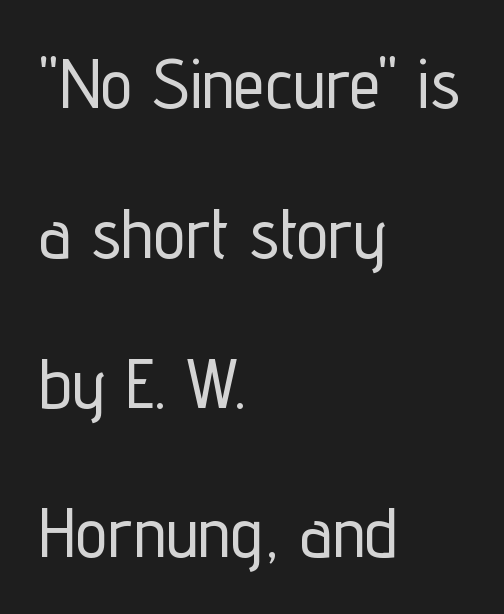
Does the type have serifs? No, each stem ends abruptly. This rendering features lettering with no underline. The rendering uses natural spacing where letterforms have individual widths. Default kerning and tracking; the words read as compact shapes. The letters stand straight up with perfectly vertical stems.
